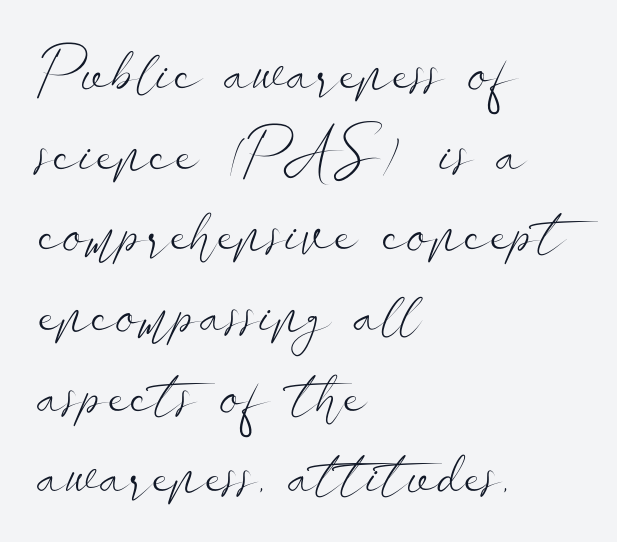
Q: Is the text bold? A: No.
Q: Is the text italic (slanted)? A: Yes.
Q: Is the typeface a serif or a sans-serif typeface? A: Sans-serif.
Q: Is the text underlined? A: No.
Q: How is the paragraph aligned? A: Left-aligned.
Q: Is the spacing between letters normal or unusually wide? A: Normal.
Q: Is the spacing between lines tight, normal or loose? A: Normal.
Q: Width (condensed, normal, or wide)? A: Wide.
Q: Stroke contrast? A: Low.
Q: x-height? A: Small.
Q: Monospaced? A: No.
